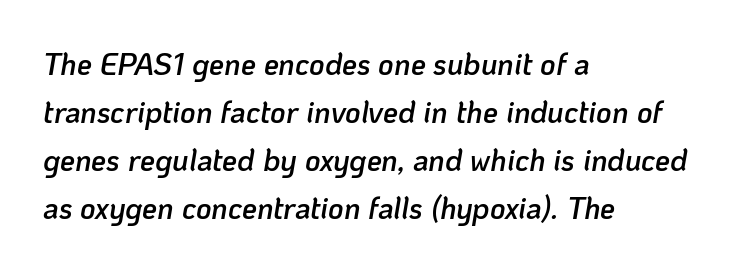
There is no visible air inserted between adjacent glyphs. The compositor pushed each line to the left boundary. When letters slant like this, we call the style italic. Character widths vary here, with narrow letters taking less room than wide ones. Semibold letterforms, between regular and bold. No word sits above an underline.
